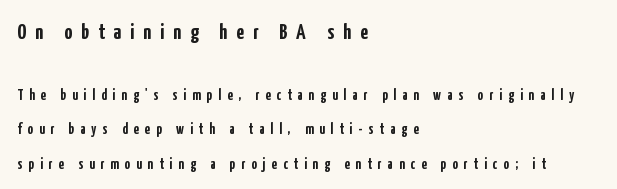
Q: Is the text bold? A: Yes.
Q: Is the text italic (slanted)? A: No, it is upright.
Q: Is the text underlined? A: No.
Q: How is the paragraph aligned? A: Left-aligned.
Q: Is the spacing between letters normal or unusually wide? A: Unusually wide.
Q: Is the spacing between lines tight, normal or loose? A: Loose.
Q: Which block of text is set in a larger size, the first (top) or the second (bottom)? A: The first (top) one.
